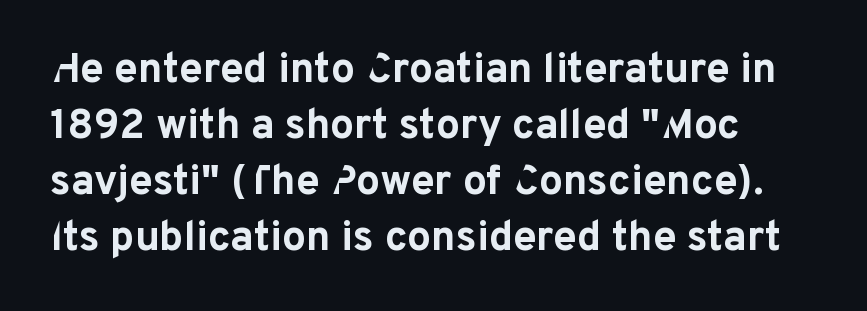
{"serif": "no", "italic": "no", "bold": "yes", "weight": "bold", "width": "normal", "stroke_contrast": "low", "x_height": "medium", "monospaced": "no", "underline": "no", "line_spacing": "normal", "line_spacing_ratio": 1.33, "letter_spacing": "normal", "letter_spacing_em": 0.0, "glyph_px": 42}
